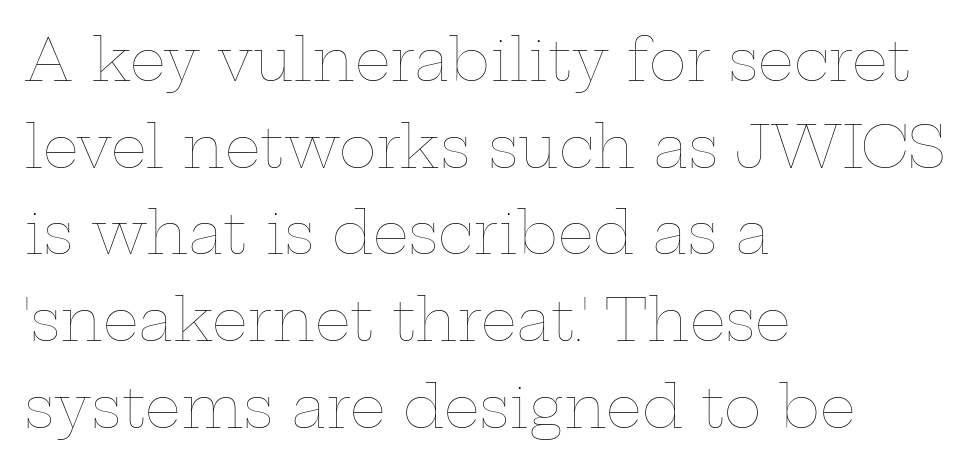
{"italic": "no", "bold": "no", "weight": "thin", "width": "wide", "stroke_contrast": "low", "x_height": "medium", "monospaced": "no", "underline": "no", "align": "left", "line_spacing": "normal", "line_spacing_ratio": 1.52, "letter_spacing": "normal", "letter_spacing_em": 0.0, "glyph_px": 57}
